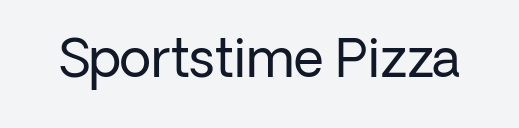
Q: Is the text bold? A: No.
Q: Is the text italic (slanted)? A: No, it is upright.
Q: Is the typeface a serif or a sans-serif typeface? A: Sans-serif.
Q: Is the text underlined? A: No.
Q: Is the spacing between letters normal or unusually wide? A: Normal.
Q: Width (condensed, normal, or wide)? A: Normal.
Q: Stroke contrast? A: Low.
Q: x-height? A: Medium.
Q: Monospaced? A: No.
